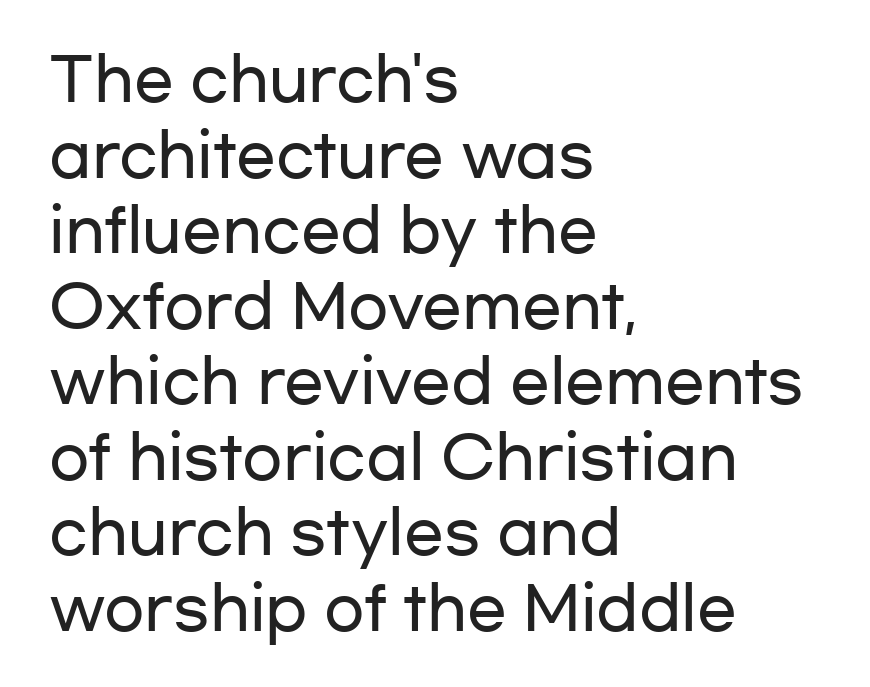
The image shows 59 px wide sans-serif type, upright; set left-aligned, normal line spacing (1.28x), normal letter spacing, not underlined; low stroke contrast and a medium x-height.
